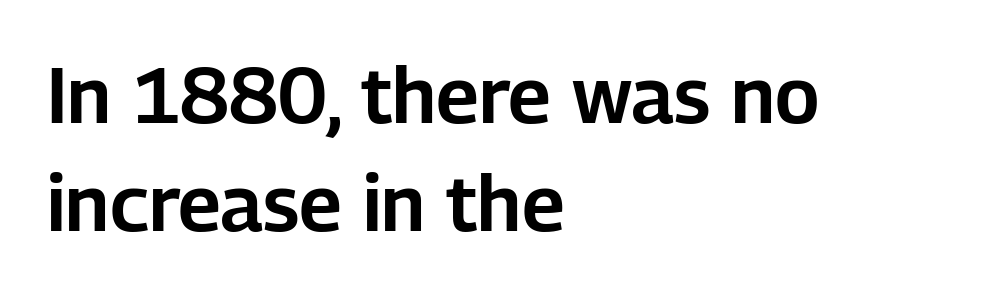
The image shows 78 px sans-serif type, upright; set left-aligned, normal line spacing (1.39x), normal letter spacing, not underlined; low stroke contrast and a medium x-height.
